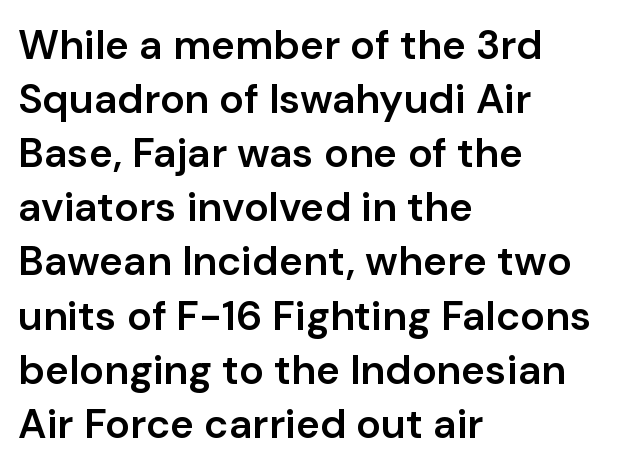
{"serif": "no", "italic": "no", "bold": "semi", "weight": "semibold", "width": "normal", "stroke_contrast": "low", "x_height": "medium", "monospaced": "no", "underline": "no", "align": "left", "line_spacing": "normal", "line_spacing_ratio": 1.32, "letter_spacing": "normal", "letter_spacing_em": 0.0, "glyph_px": 41}
